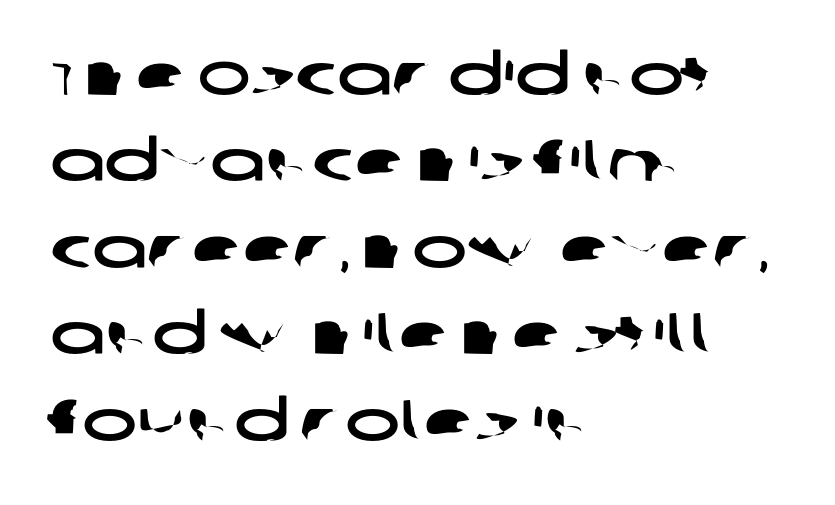
{"serif": "no", "width": "wide", "stroke_contrast": "low", "x_height": "large", "monospaced": "no", "underline": "no", "align": "left", "line_spacing": "normal", "line_spacing_ratio": 1.49, "letter_spacing": "normal", "letter_spacing_em": 0.0, "glyph_px": 58}
